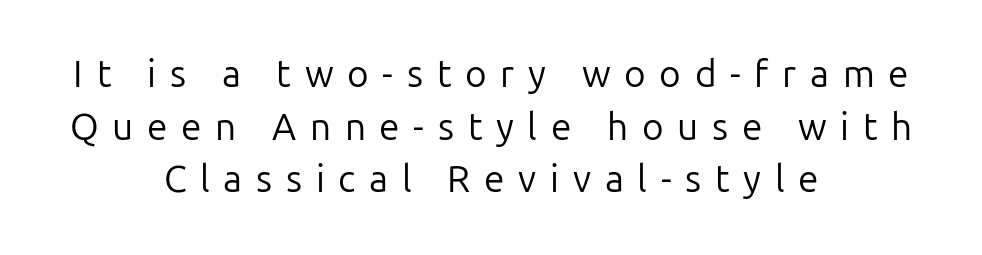
Q: Is the text bold? A: No.
Q: Is the text italic (slanted)? A: No, it is upright.
Q: Is the typeface a serif or a sans-serif typeface? A: Sans-serif.
Q: Is the text underlined? A: No.
Q: How is the paragraph aligned? A: Centered.
Q: Is the spacing between letters normal or unusually wide? A: Unusually wide.
Q: Is the spacing between lines tight, normal or loose? A: Normal.
Q: Width (condensed, normal, or wide)? A: Normal.
Q: Stroke contrast? A: Low.
Q: x-height? A: Medium.
Q: Monospaced? A: No.
